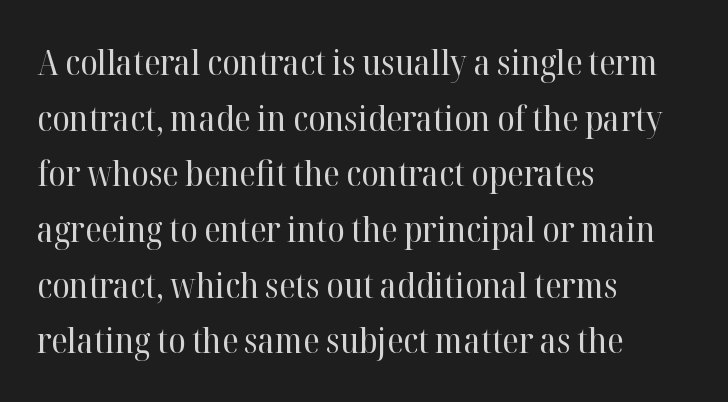
Spacing verdict: proportional, widths tailored to each character. Standard letterfit; no display-style spreading of the glyphs. Just letters on the line, the space beneath them empty. Quick note: interline space is typical. This sample is left-justified, so line endings fall wherever the words run out.
